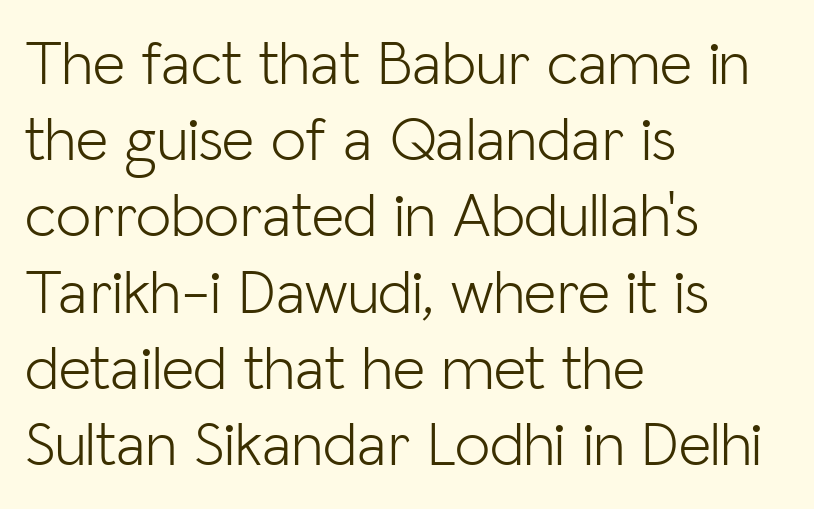
One-word summary of the alignment: left. Bold? No — there's no thickening of the strokes. Characters remain perfectly vertical along every line. Glyph-to-glyph distance matches everyday printed text. A sans-serif font was chosen for this passage. A typesetter would call this proportional, since set widths differ per character.
